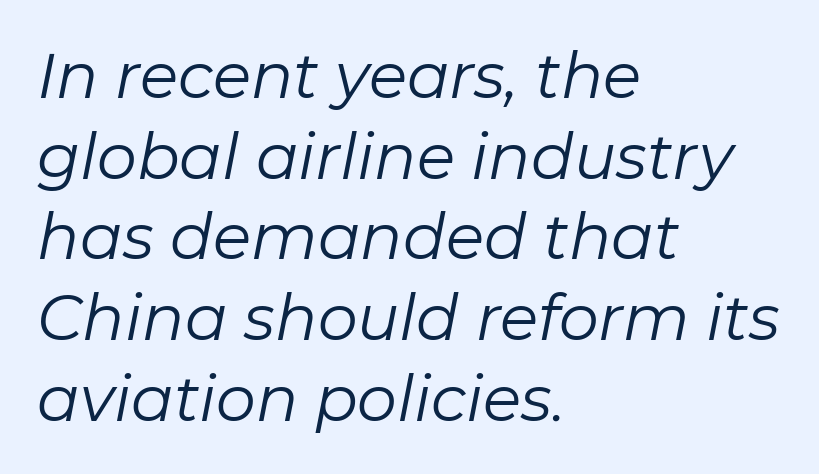
Q: Is the text bold? A: No.
Q: Is the text italic (slanted)? A: Yes, it leans right by about 11 degrees.
Q: Is the text underlined? A: No.
Q: How is the paragraph aligned? A: Left-aligned.
Q: Is the spacing between letters normal or unusually wide? A: Normal.
Q: Is the spacing between lines tight, normal or loose? A: Normal.
Q: Width (condensed, normal, or wide)? A: Normal.
Q: Stroke contrast? A: Low.
Q: x-height? A: Medium.
Q: Monospaced? A: No.
